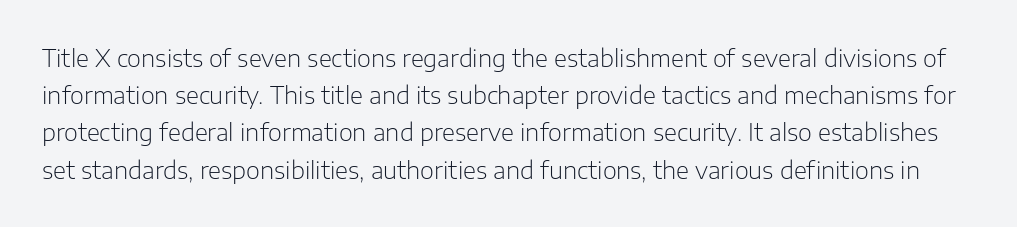
The image shows 24 px text type, upright; set normal line spacing (1.55x), normal letter spacing, not underlined.
